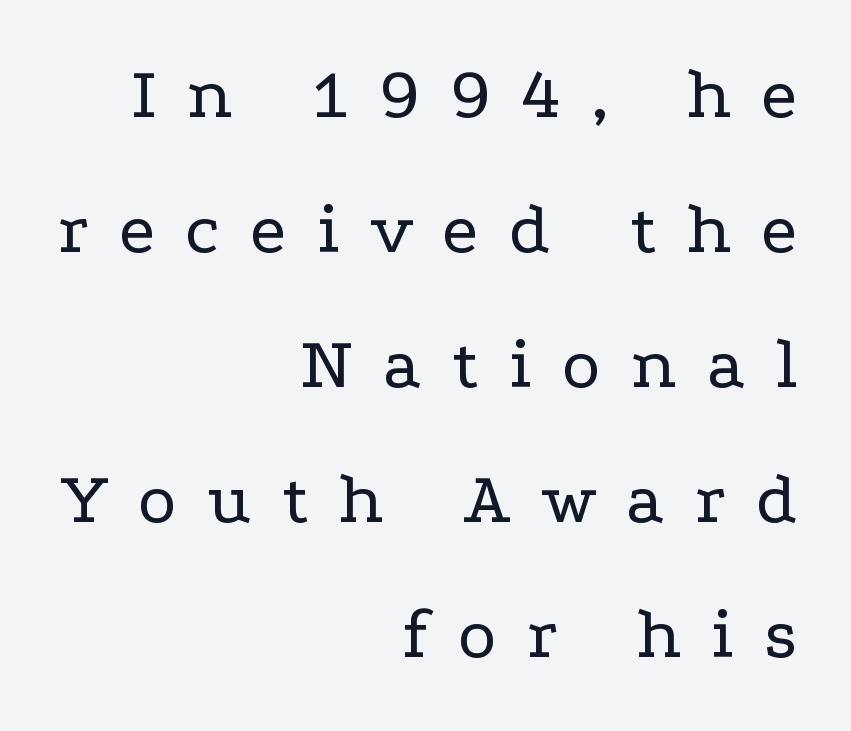
{"serif": "yes", "italic": "no", "bold": "no", "weight": "regular", "width": "wide", "stroke_contrast": "low", "x_height": "medium", "monospaced": "no", "underline": "no", "align": "right", "line_spacing_ratio": 1.85, "letter_spacing": "wide", "letter_spacing_em": 0.42, "glyph_px": 73}
